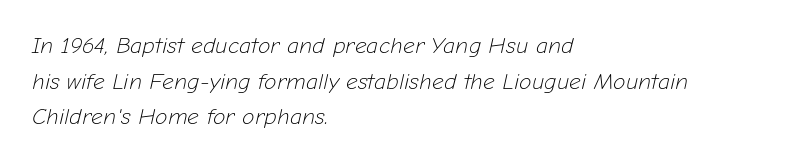
The image shows 23 px text type, italic (leaning right); set left-aligned, normal line spacing (1.55x), normal letter spacing, not underlined.
